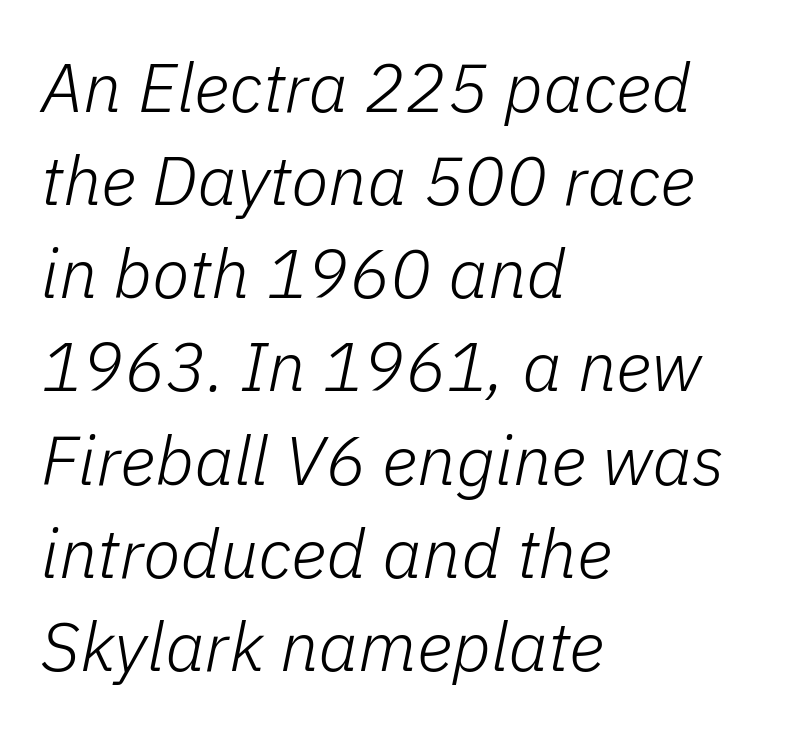
Q: Is the text bold? A: No.
Q: Is the text italic (slanted)? A: Yes, it leans right by about 11 degrees.
Q: Is the text underlined? A: No.
Q: How is the paragraph aligned? A: Left-aligned.
Q: Is the spacing between letters normal or unusually wide? A: Normal.
Q: Is the spacing between lines tight, normal or loose? A: Normal.
Q: Width (condensed, normal, or wide)? A: Normal.
Q: Stroke contrast? A: Low.
Q: x-height? A: Medium.
Q: Monospaced? A: No.
